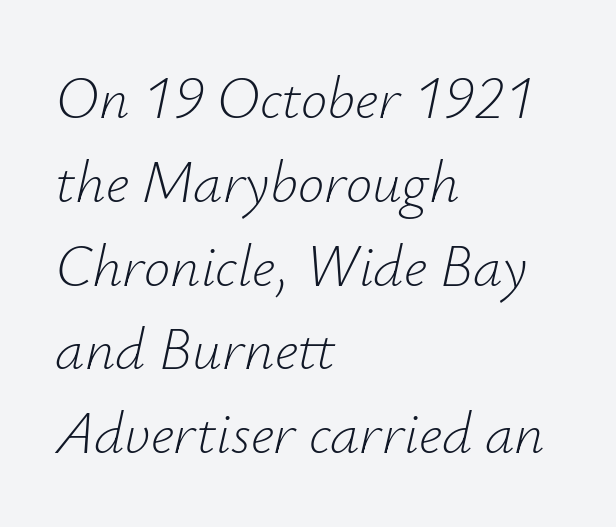
Q: Is the text bold? A: No.
Q: Is the text italic (slanted)? A: Yes, it leans right by about 12 degrees.
Q: Is the text underlined? A: No.
Q: How is the paragraph aligned? A: Left-aligned.
Q: Is the spacing between letters normal or unusually wide? A: Normal.
Q: Is the spacing between lines tight, normal or loose? A: Normal.
Q: Width (condensed, normal, or wide)? A: Normal.
Q: Stroke contrast? A: Low.
Q: x-height? A: Small.
Q: Monospaced? A: No.
